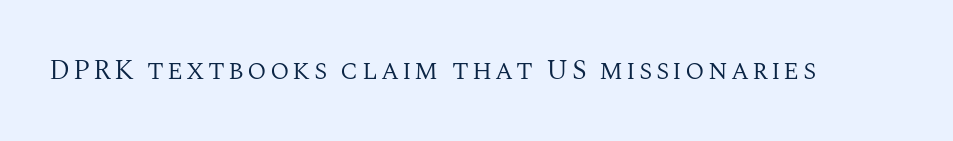
Q: Is the text bold? A: No.
Q: Is the text italic (slanted)? A: No, it is upright.
Q: Is the typeface a serif or a sans-serif typeface? A: Serif.
Q: Is the text underlined? A: No.
Q: Width (condensed, normal, or wide)? A: Normal.
Q: Stroke contrast? A: Medium.
Q: x-height? A: Large.
Q: Monospaced? A: No.
